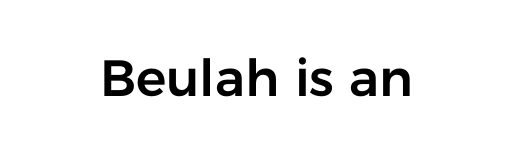
The image shows 51 px sans-serif type, upright; set centered, normal letter spacing, not underlined; low stroke contrast and a medium x-height.
